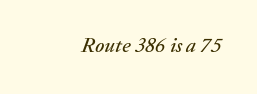
{"italic": "yes", "lean": "right", "slant_degrees": 20, "underline": "no", "letter_spacing": "normal", "letter_spacing_em": 0.0, "glyph_px": 21}
